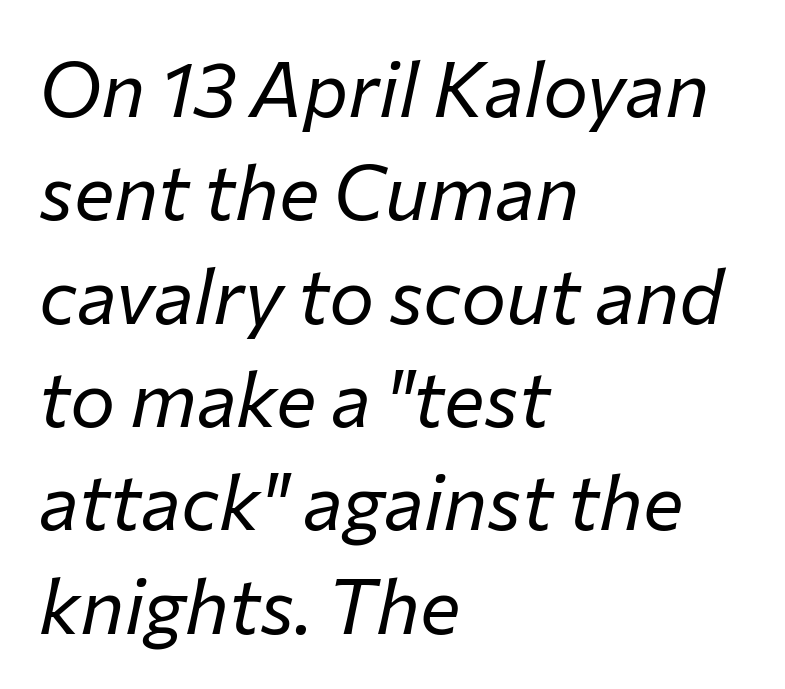
{"italic": "yes", "lean": "right", "slant_degrees": 12, "bold": "no", "weight": "regular", "width": "normal", "stroke_contrast": "low", "x_height": "medium", "monospaced": "no", "underline": "no", "align": "left", "line_spacing": "normal", "line_spacing_ratio": 1.36, "letter_spacing": "normal", "letter_spacing_em": 0.0, "glyph_px": 76}
